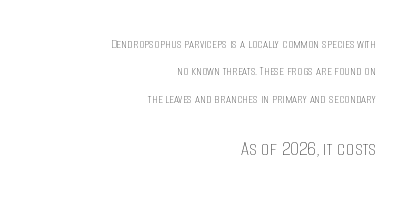
Interline gaps are noticeably wide in this sample. Right-aligned paragraph, ragged on the left. Here the glyphs are tracked normally, forming tight word shapes. Block two is the big one; block one sits smaller above it.
